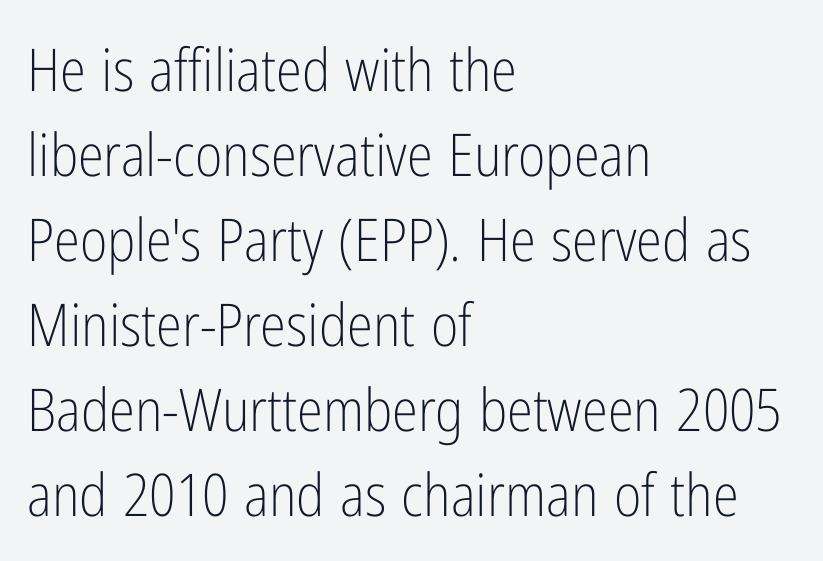
The image shows 59 px light, condensed sans-serif type, upright; set left-aligned, normal line spacing (1.44x), normal letter spacing, not underlined; low stroke contrast and a medium x-height.
